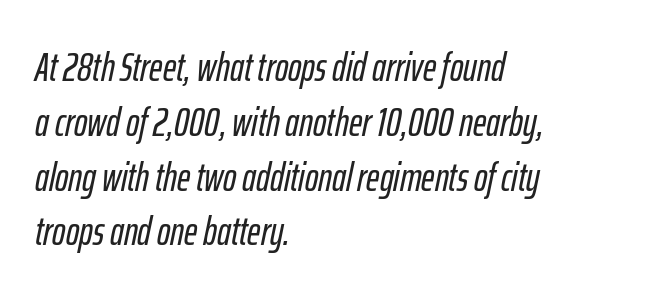
Compared with typical body copy, the letter spacing here is the same. The space beneath each line is pristine and unruled. Where is the straight margin? On the left. Tall strokes in this sample are angled rather than plumb. The rendering uses a moderate line-height, typical for paragraphs. These lines are rendered in a variable-pitch font.
